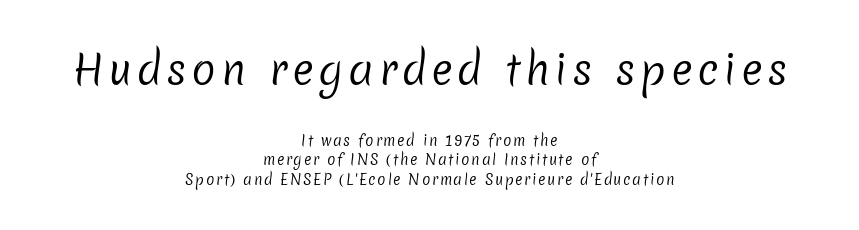
{"serif": "no", "bold": "no", "weight": "regular", "width": "normal", "stroke_contrast": "low", "x_height": "medium", "monospaced": "no", "underline": "no", "align": "center", "line_spacing": "normal", "line_spacing_ratio": 1.41, "larger_block": "first", "size_ratio": 2.93, "glyph_px": 41}
